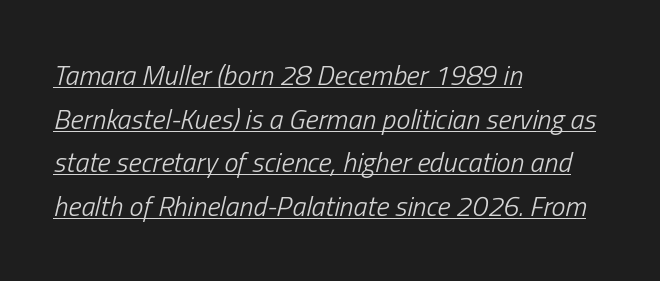
This rendering features underlined lettering. These lines are rendered in a variable-pitch font. Vertical spacing — default. The face used here has a pronounced slope to its letters. Does extra space separate the letters? No, they use regular spacing. Typeset ragged right — the left edge is the straight one.
